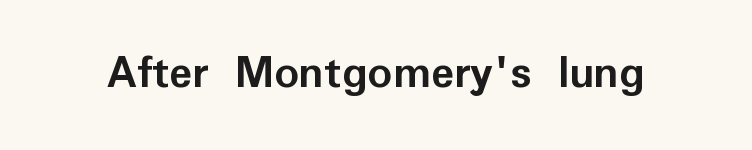
{"serif": "no", "italic": "no", "bold": "yes", "weight": "semibold", "width": "normal", "stroke_contrast": "low", "x_height": "medium", "monospaced": "no", "underline": "no", "letter_spacing": "normal", "letter_spacing_em": 0.0, "glyph_px": 48}
